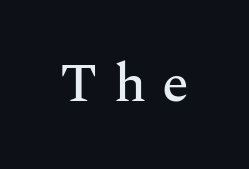
The image shows 55 px serif type, upright; set unusually wide letter spacing (+0.29 em), not underlined; medium stroke contrast and a medium x-height.
